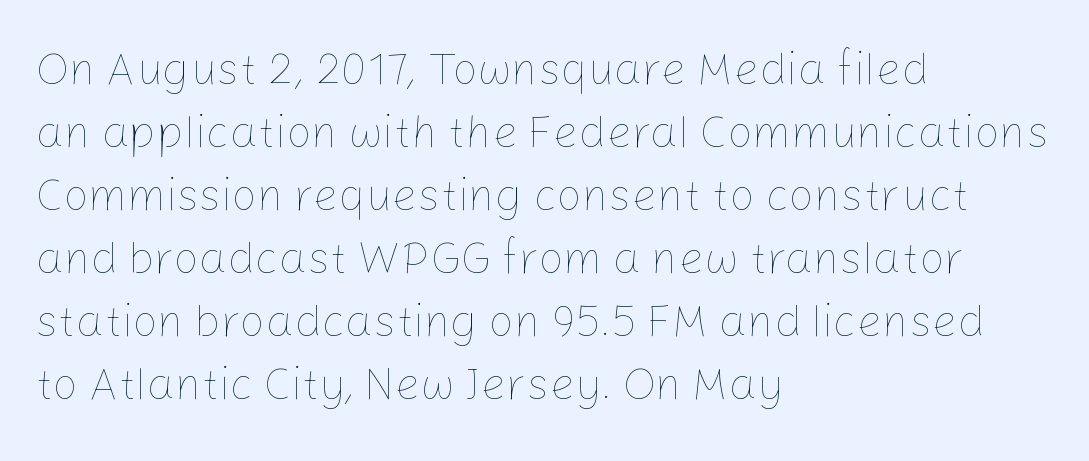
The image shows 45 px thin type, upright; set left-aligned, normal line spacing (1.4x), normal letter spacing, not underlined; low stroke contrast and a medium x-height.
